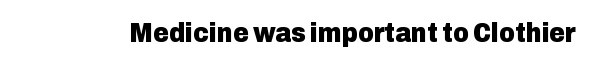
What stands out about the letter spacing? Nothing — it is the standard amount. No italicization has been applied; the sample stays upright. The gap between lines stays unmarked. Thick stems and heavy bowls — unmistakably bold.
